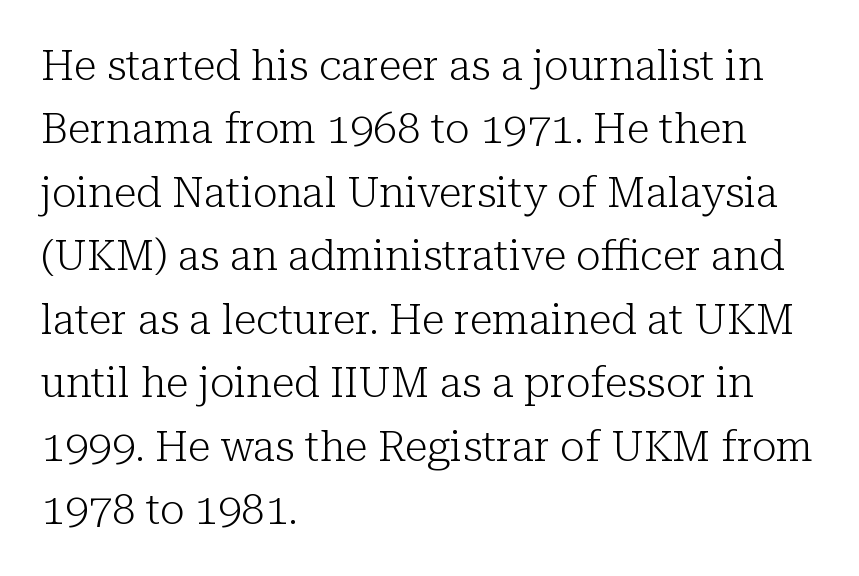
The image shows 42 px light serif type, upright; set left-aligned, normal line spacing (1.51x), normal letter spacing, not underlined; low stroke contrast and a medium x-height.
